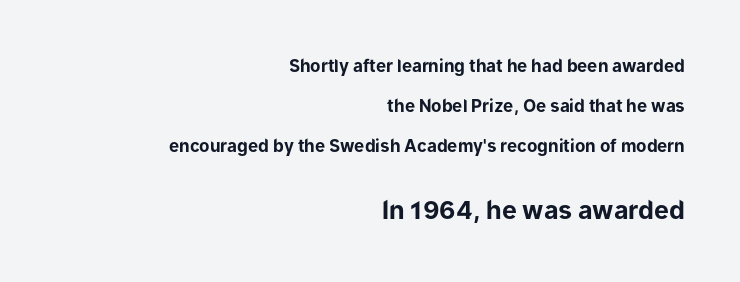
The image shows 25 px bold type, upright; set right-aligned, loose line spacing (2.34x), normal letter spacing, not underlined; the second (bottom) block is 1.47x larger.
